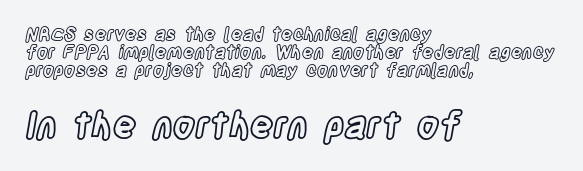
Q: Is the text italic (slanted)? A: Yes.
Q: Is the text underlined? A: No.
Q: How is the paragraph aligned? A: Left-aligned.
Q: Is the spacing between letters normal or unusually wide? A: Normal.
Q: Is the spacing between lines tight, normal or loose? A: Tight.
Q: Which block of text is set in a larger size, the first (top) or the second (bottom)? A: The second (bottom) one.
Q: Width (condensed, normal, or wide)? A: Condensed.
Q: x-height? A: Large.
Q: Monospaced? A: No.
